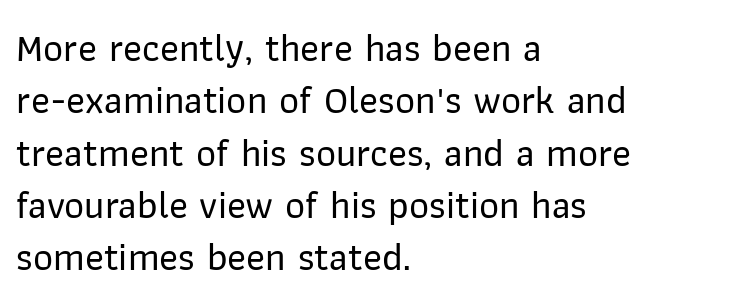
Q: Is the text italic (slanted)? A: No, it is upright.
Q: Is the typeface a serif or a sans-serif typeface? A: Sans-serif.
Q: Is the text underlined? A: No.
Q: How is the paragraph aligned? A: Left-aligned.
Q: Is the spacing between letters normal or unusually wide? A: Normal.
Q: Is the spacing between lines tight, normal or loose? A: Normal.
Q: Width (condensed, normal, or wide)? A: Normal.
Q: Stroke contrast? A: Low.
Q: x-height? A: Medium.
Q: Monospaced? A: No.
